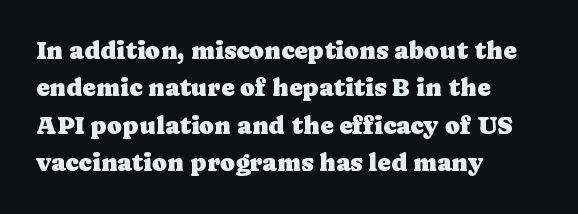
The image shows 25 px text type, upright; set left-aligned, normal line spacing (1.5x), normal letter spacing, not underlined.
